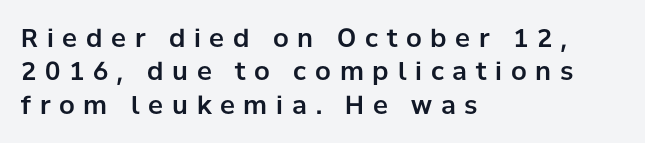
{"italic": "no", "underline": "no", "align": "left", "line_spacing": "normal", "line_spacing_ratio": 1.34, "letter_spacing": "wide", "letter_spacing_em": 0.35, "glyph_px": 25}
